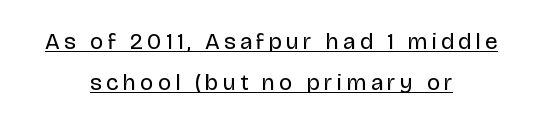
The image shows 23 px text type, upright; set centered, line spacing 1.78x, unusually wide letter spacing (+0.2 em), underlined.
